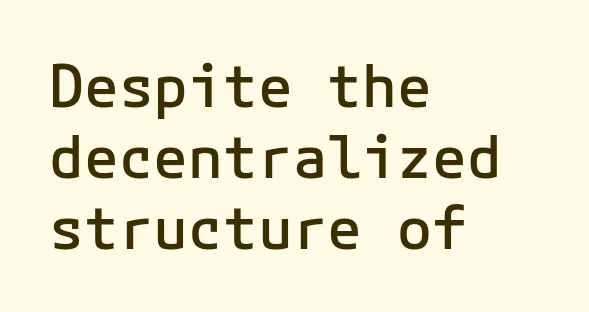
{"serif": "no", "italic": "no", "bold": "semi", "weight": "semibold", "width": "normal", "stroke_contrast": "low", "x_height": "medium", "monospaced": "yes", "underline": "no", "align": "left", "line_spacing_ratio": 1.22, "letter_spacing": "normal", "letter_spacing_em": 0.0, "glyph_px": 58}
